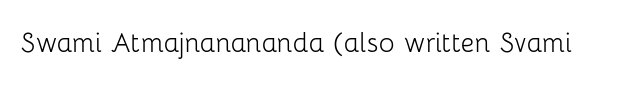
{"serif": "no", "italic": "no", "bold": "no", "weight": "light", "width": "normal", "stroke_contrast": "low", "x_height": "medium", "monospaced": "no", "underline": "no", "letter_spacing": "normal", "letter_spacing_em": 0.0, "glyph_px": 33}
